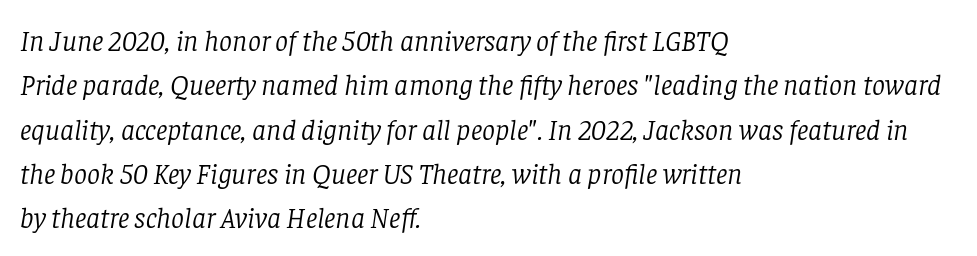
Q: Is the text bold? A: No.
Q: Is the text italic (slanted)? A: Yes, it leans right by about 8 degrees.
Q: Is the typeface a serif or a sans-serif typeface? A: Serif.
Q: Is the text underlined? A: No.
Q: How is the paragraph aligned? A: Left-aligned.
Q: Is the spacing between letters normal or unusually wide? A: Normal.
Q: Is the spacing between lines tight, normal or loose? A: Normal.
Q: Width (condensed, normal, or wide)? A: Normal.
Q: Stroke contrast? A: Low.
Q: x-height? A: Large.
Q: Monospaced? A: No.
